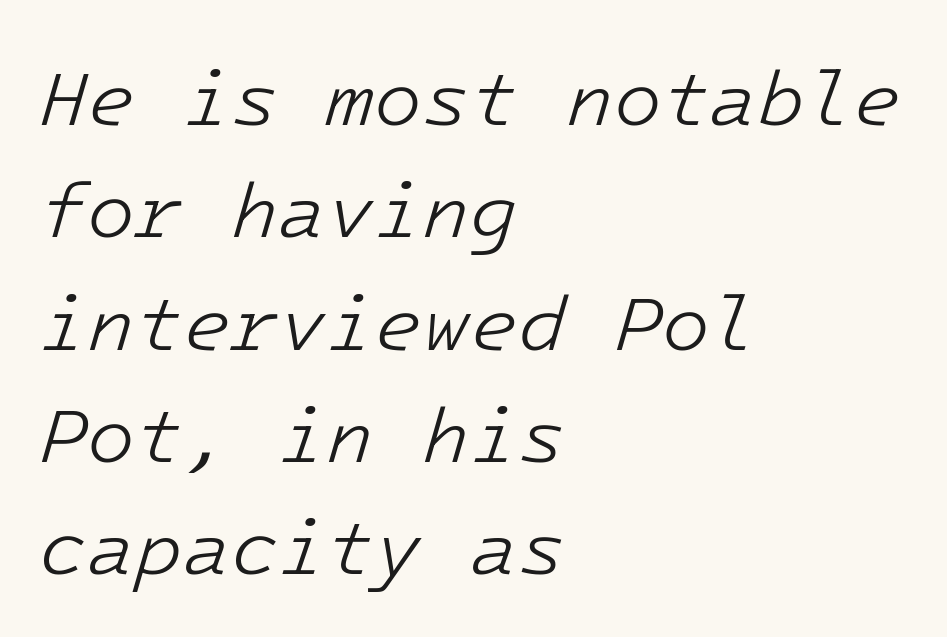
These lines are rendered in a fixed-pitch font. Unbolded letterforms with no extra heft. Style check: oblique. Each new line begins a customary step beneath the previous one. Caption: standard tracking, unaltered. A classic flush-left, rag-right setting is used for this passage.
